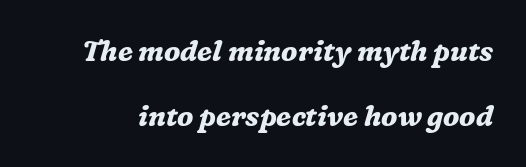
The image shows 28 px bold serif type, italic (leaning right); set loose line spacing (2.32x), normal letter spacing, not underlined; medium stroke contrast and a medium x-height.
